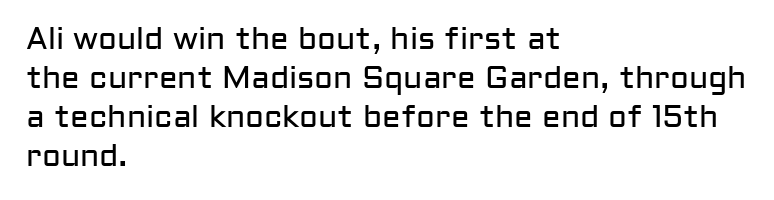
Line beginnings align vertically; line endings do not. The letters look calm and open, with moderate or lighter stems. Words appear dense and cohesive because spacing is normal. The typeface chosen for these lines omits serifs. The specimen omits any rule beneath the text block's lines. The leading is moderate, giving the passage an even texture.
